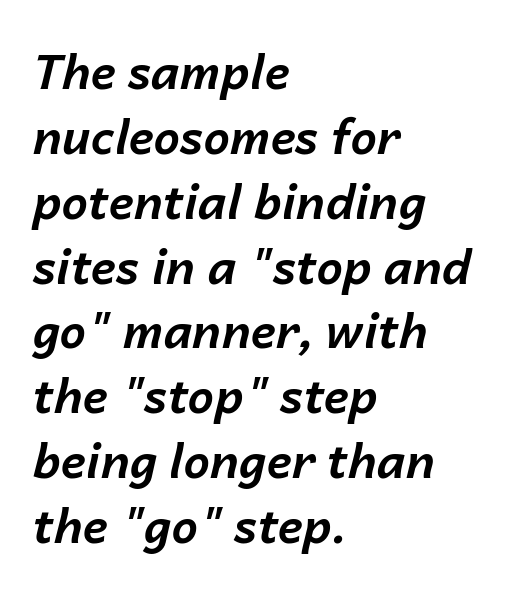
Q: Is the text bold? A: Yes.
Q: Is the text italic (slanted)? A: Yes, it leans right by about 14 degrees.
Q: Is the text underlined? A: No.
Q: How is the paragraph aligned? A: Left-aligned.
Q: Is the spacing between letters normal or unusually wide? A: Normal.
Q: Is the spacing between lines tight, normal or loose? A: Normal.
Q: Width (condensed, normal, or wide)? A: Normal.
Q: Stroke contrast? A: Low.
Q: x-height? A: Medium.
Q: Monospaced? A: No.
